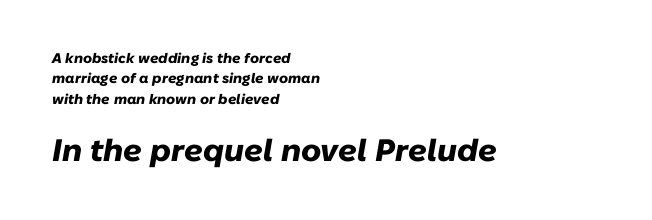
The image shows 31 px heavy type, italic (leaning right); set left-aligned, normal line spacing (1.45x), normal letter spacing, not underlined; the second (bottom) block is 2.21x larger; low stroke contrast and a medium x-height.
